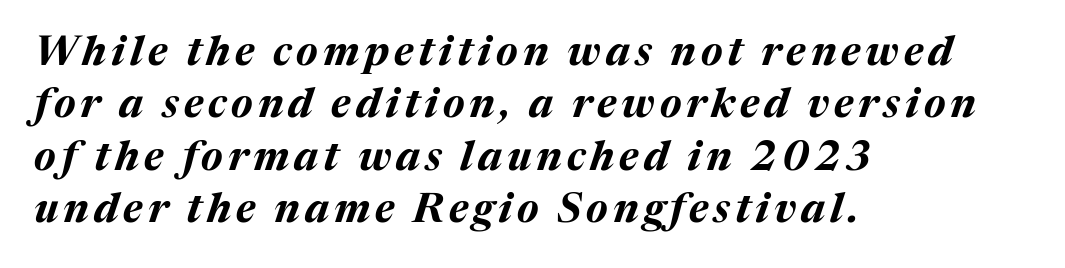
{"italic": "yes", "lean": "right", "slant_degrees": 17, "bold": "yes", "weight": "bold", "width": "normal", "stroke_contrast": "medium", "x_height": "medium", "monospaced": "no", "underline": "no", "align": "left", "line_spacing": "normal", "line_spacing_ratio": 1.28, "glyph_px": 41}
